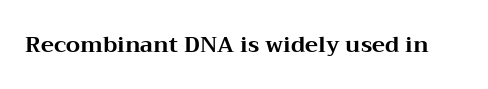
Q: Is the text bold? A: Yes.
Q: Is the text italic (slanted)? A: No, it is upright.
Q: Is the text underlined? A: No.
Q: Is the spacing between letters normal or unusually wide? A: Normal.
